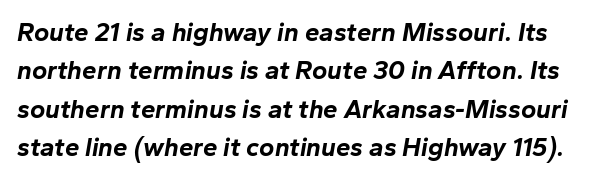
Italic: yes, the glyphs are oblique. These lines carry a lot of weight — the face is fully bold. Type without underlining. A normal amount of white space separates one row of letters from the next.
